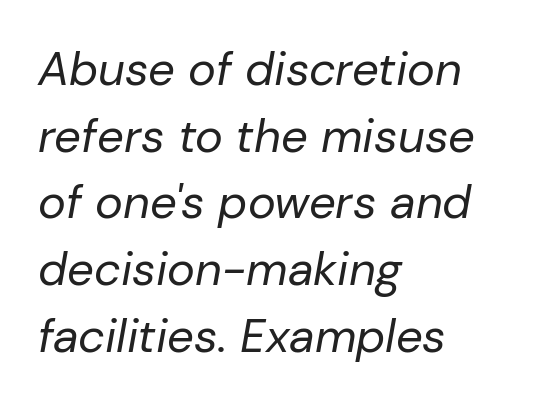
{"italic": "yes", "lean": "right", "slant_degrees": 10, "bold": "no", "weight": "regular", "width": "normal", "stroke_contrast": "low", "x_height": "medium", "monospaced": "no", "underline": "no", "align": "left", "line_spacing": "normal", "line_spacing_ratio": 1.42, "letter_spacing": "normal", "letter_spacing_em": 0.0, "glyph_px": 47}
